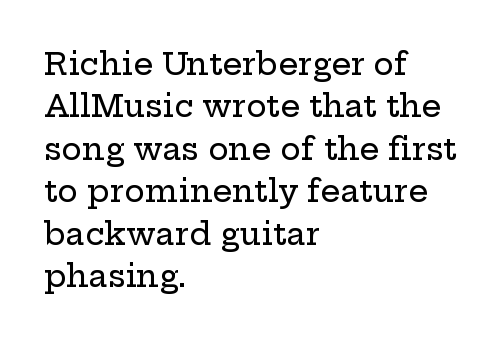
{"serif": "yes", "italic": "no", "width": "wide", "stroke_contrast": "low", "x_height": "medium", "monospaced": "no", "underline": "no", "align": "left", "line_spacing": "normal", "line_spacing_ratio": 1.37, "letter_spacing": "normal", "letter_spacing_em": 0.0, "glyph_px": 31}
